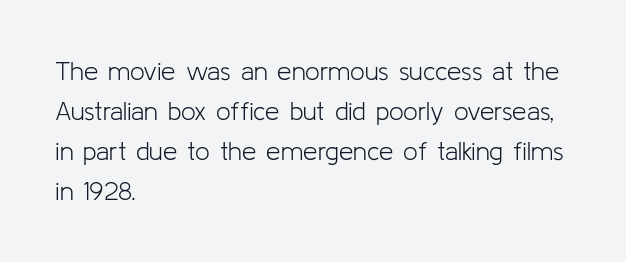
Descender tails drop into unmarked territory. Stroke mass is kept to a normal reading level or below. Default kerning and tracking; the words read as compact shapes. Teacher's note: observe the even left margin — that is flush-left alignment.
